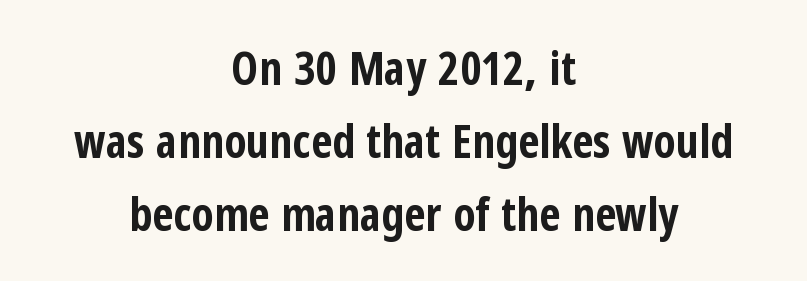
Q: Is the text bold? A: Yes.
Q: Is the text italic (slanted)? A: No, it is upright.
Q: Is the typeface a serif or a sans-serif typeface? A: Sans-serif.
Q: Is the text underlined? A: No.
Q: How is the paragraph aligned? A: Centered.
Q: Is the spacing between letters normal or unusually wide? A: Normal.
Q: Is the spacing between lines tight, normal or loose? A: Normal.
Q: Width (condensed, normal, or wide)? A: Condensed.
Q: Stroke contrast? A: Low.
Q: x-height? A: Medium.
Q: Monospaced? A: No.
